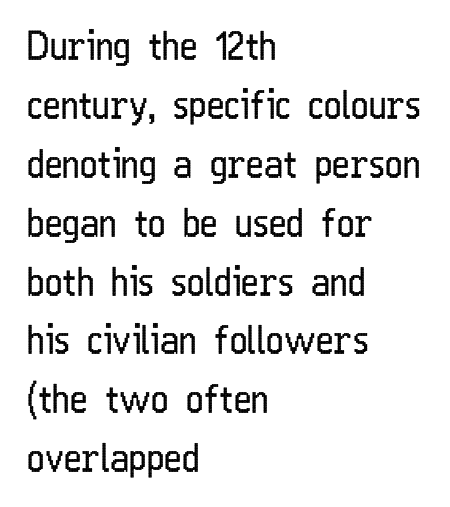
{"serif": "no", "italic": "no", "bold": "no", "weight": "regular", "width": "condensed", "stroke_contrast": "low", "x_height": "medium", "monospaced": "no", "underline": "no", "align": "left", "line_spacing": "normal", "line_spacing_ratio": 1.55, "letter_spacing": "normal", "letter_spacing_em": 0.0, "glyph_px": 38}
